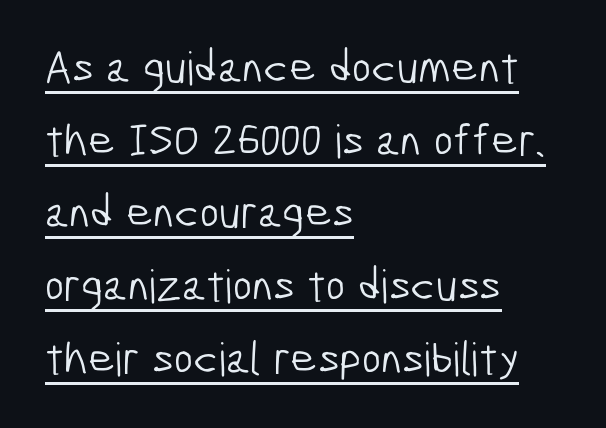
{"serif": "no", "bold": "no", "weight": "light", "width": "condensed", "stroke_contrast": "low", "x_height": "medium", "monospaced": "no", "underline": "yes", "align": "left", "line_spacing": "normal", "line_spacing_ratio": 1.58, "letter_spacing": "normal", "letter_spacing_em": 0.0, "glyph_px": 46}
